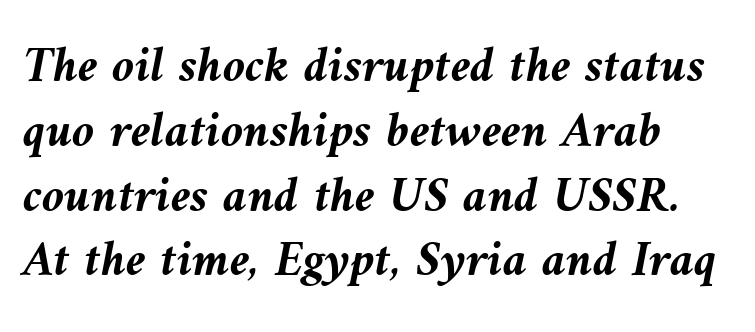
Q: Is the text bold? A: Yes.
Q: Is the text italic (slanted)? A: Yes, it leans left by about 10 degrees.
Q: Is the text underlined? A: No.
Q: Is the spacing between letters normal or unusually wide? A: Normal.
Q: Is the spacing between lines tight, normal or loose? A: Normal.
Q: Width (condensed, normal, or wide)? A: Normal.
Q: Stroke contrast? A: Medium.
Q: x-height? A: Medium.
Q: Monospaced? A: No.
